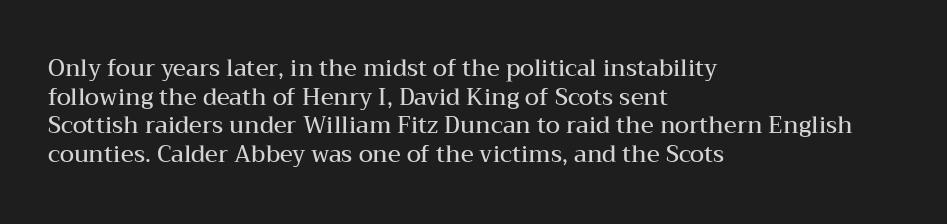
Q: Is the text bold? A: Semi-bold.
Q: Is the text italic (slanted)? A: No, it is upright.
Q: Is the text underlined? A: No.
Q: How is the paragraph aligned? A: Left-aligned.
Q: Is the spacing between letters normal or unusually wide? A: Normal.
Q: Is the spacing between lines tight, normal or loose? A: Normal.
